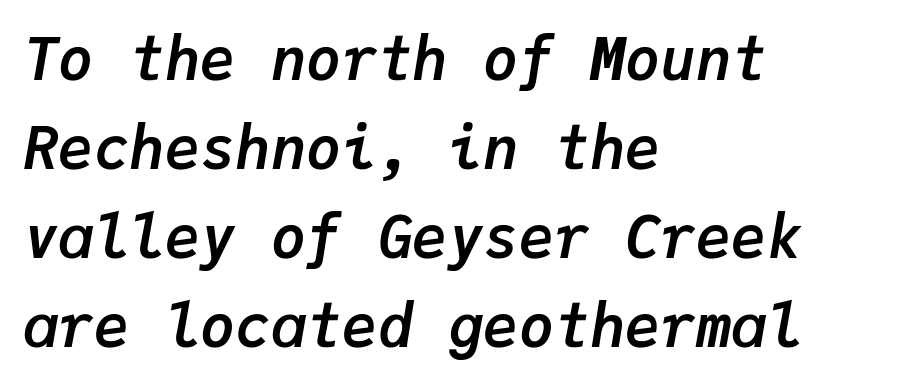
Successive baselines arrive at the customary interval. The rendering applies a slant to the glyphs. Note the uniform advance width — an 'i' takes as much space as an 'm'. Pretty heavy lettering here — definitely bold. You could call the tracking neutral — neither tight nor loose. The rendering anchors every line to the left-hand side.
